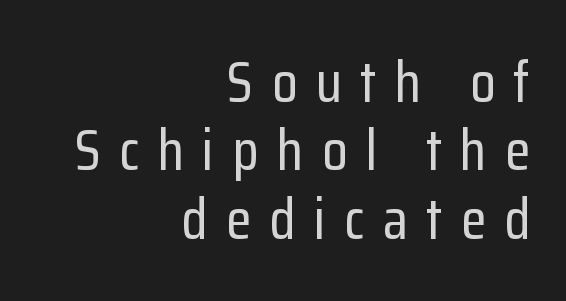
Q: Is the text italic (slanted)? A: No, it is upright.
Q: Is the typeface a serif or a sans-serif typeface? A: Sans-serif.
Q: Is the text underlined? A: No.
Q: How is the paragraph aligned? A: Right-aligned.
Q: Is the spacing between letters normal or unusually wide? A: Unusually wide.
Q: Width (condensed, normal, or wide)? A: Condensed.
Q: Stroke contrast? A: Low.
Q: x-height? A: Medium.
Q: Monospaced? A: No.
